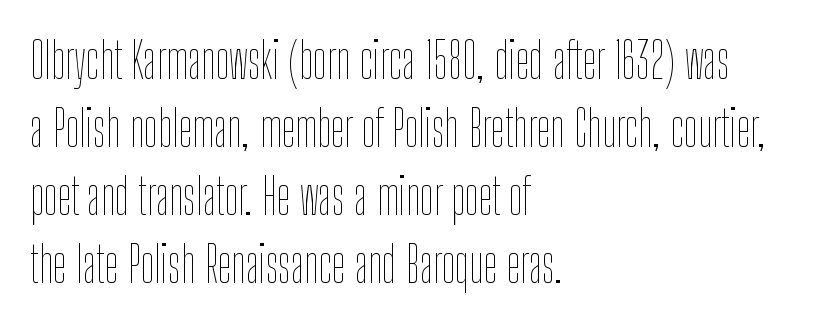
The image shows 49 px thin, condensed type, upright; set left-aligned, normal line spacing (1.39x), normal letter spacing, not underlined; low stroke contrast and a medium x-height.
